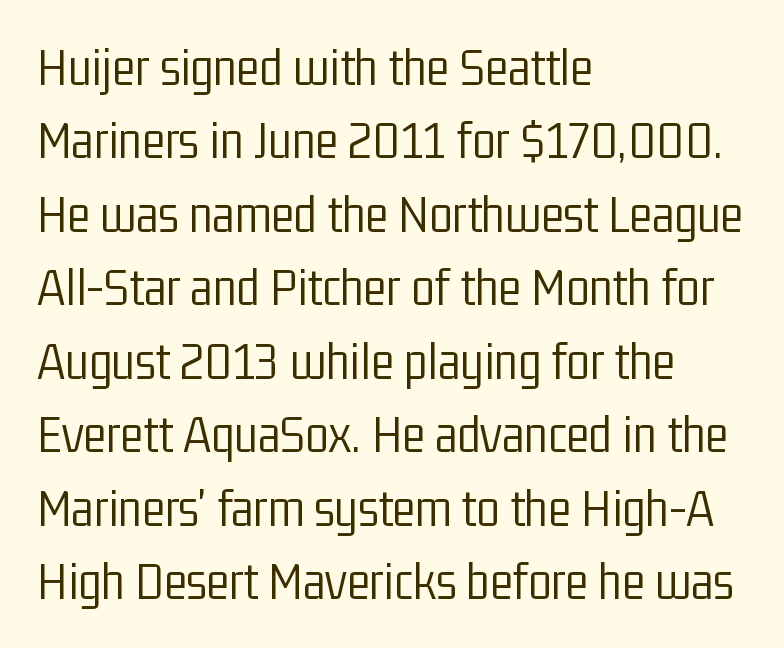
The face used here is proportionally spaced, like ordinary book or web type. The lines in this sample share a left origin and differ only in where they stop. Ascenders rise straight up at ninety degrees. The face used here is rendered with its standard letterfit. The designer left line spacing at the default. The font family rendered here belongs to the sans-serif group.
